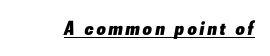
The image shows 20 px bold type, italic (leaning right); set underlined.
